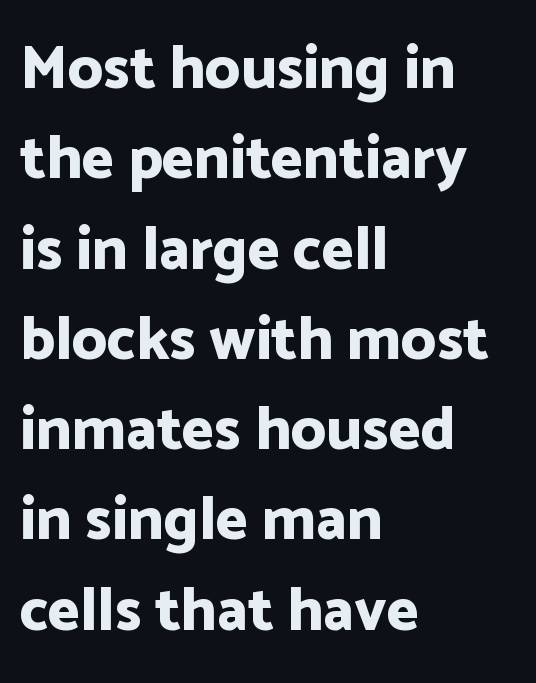
The image shows 61 px bold sans-serif type, upright; set left-aligned, normal line spacing (1.48x), normal letter spacing, not underlined; low stroke contrast and a medium x-height.
